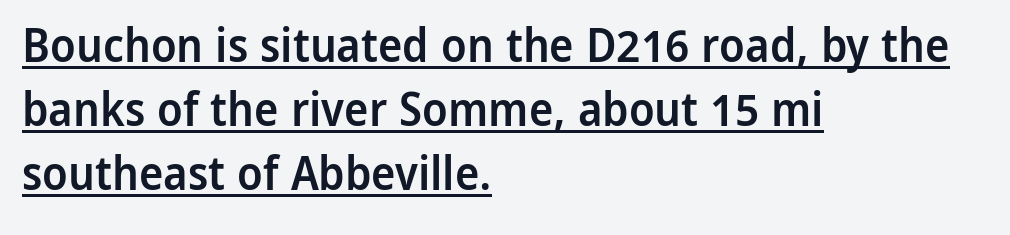
{"serif": "no", "italic": "no", "bold": "semi", "weight": "semibold", "width": "normal", "stroke_contrast": "low", "x_height": "medium", "monospaced": "no", "underline": "yes", "align": "left", "line_spacing": "normal", "line_spacing_ratio": 1.39, "letter_spacing": "normal", "letter_spacing_em": 0.0, "glyph_px": 46}
